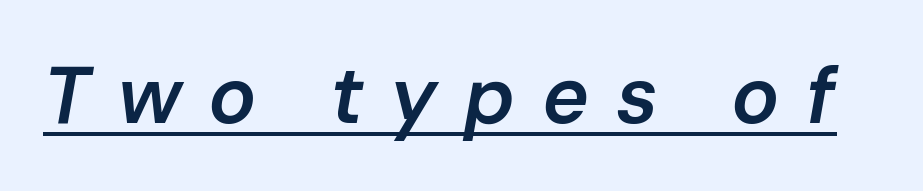
Q: Is the text bold? A: Semi-bold.
Q: Is the text italic (slanted)? A: Yes, it leans right by about 10 degrees.
Q: Is the text underlined? A: Yes.
Q: Is the spacing between letters normal or unusually wide? A: Unusually wide.
Q: Width (condensed, normal, or wide)? A: Normal.
Q: Stroke contrast? A: Low.
Q: x-height? A: Medium.
Q: Monospaced? A: No.
